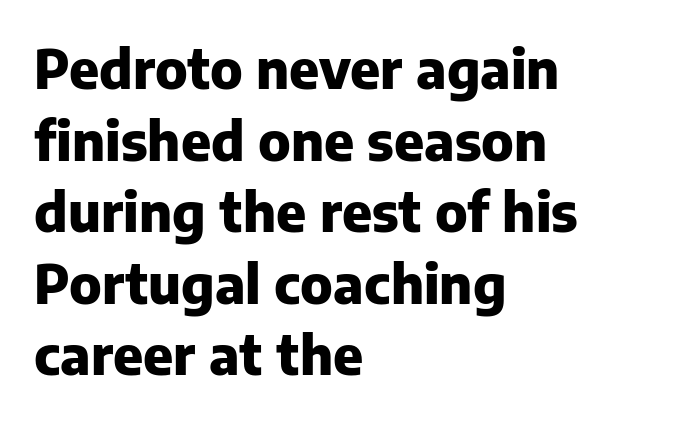
This sample is left-justified, so line endings fall wherever the words run out. Students, observe: this is what conventionally led text looks like. This sample uses plain, unmodified letter spacing. Typesetter's note: full bold, strokes at maximum text heaviness.
